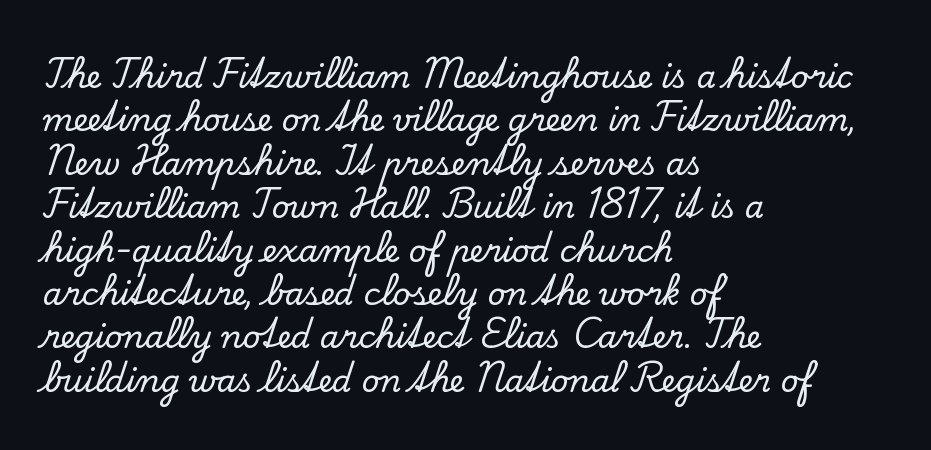
Here the designer chose a conventional face with non-uniform glyph widths. The ragged edge is on the right, which tells us the setting is flush left. Only glyphs here, with clear space below each row. Honestly, the row spacing looks completely unremarkable. Little horizontal feet cap the strokes, marking this as serif type.
